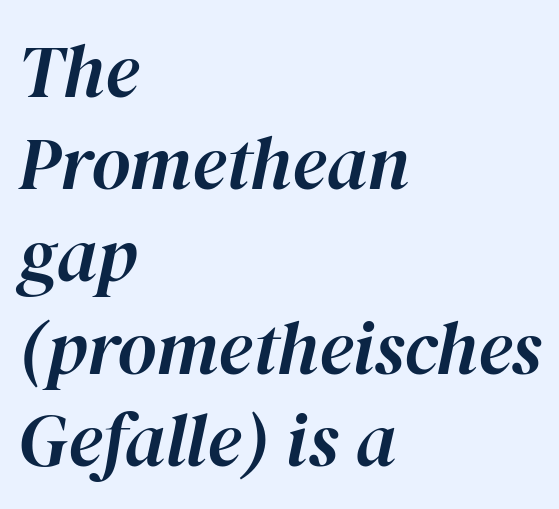
{"italic": "yes", "lean": "right", "slant_degrees": 12, "width": "normal", "stroke_contrast": "high", "x_height": "medium", "monospaced": "no", "underline": "no", "align": "left", "line_spacing_ratio": 1.23, "letter_spacing": "normal", "letter_spacing_em": 0.0, "glyph_px": 75}
